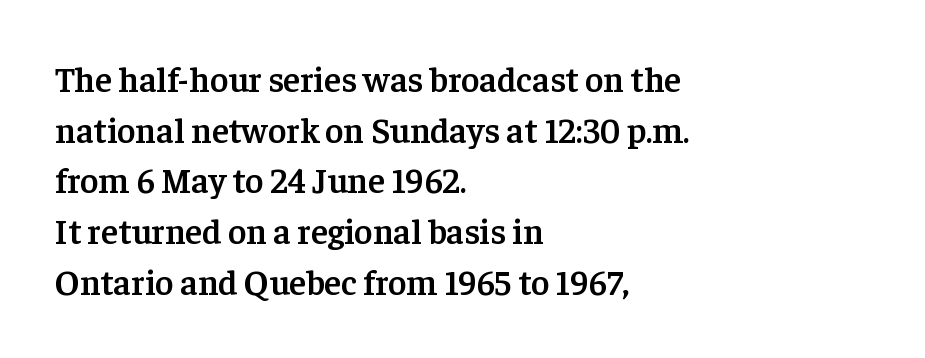
The image shows 35 px semibold serif type, upright; set left-aligned, normal line spacing (1.45x), normal letter spacing, not underlined; low stroke contrast and a medium x-height.
